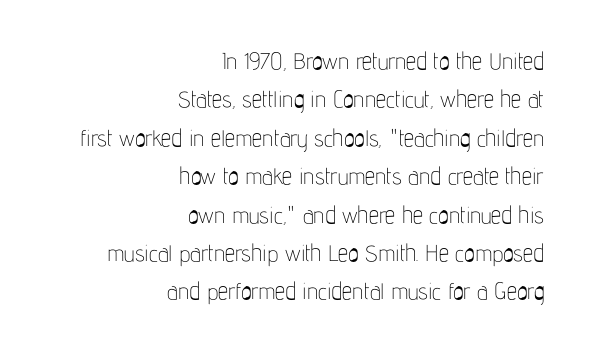
Q: Is the text bold? A: No.
Q: Is the text italic (slanted)? A: No, it is upright.
Q: Is the text underlined? A: No.
Q: How is the paragraph aligned? A: Right-aligned.
Q: Is the spacing between letters normal or unusually wide? A: Normal.
Q: Is the spacing between lines tight, normal or loose? A: Normal.
